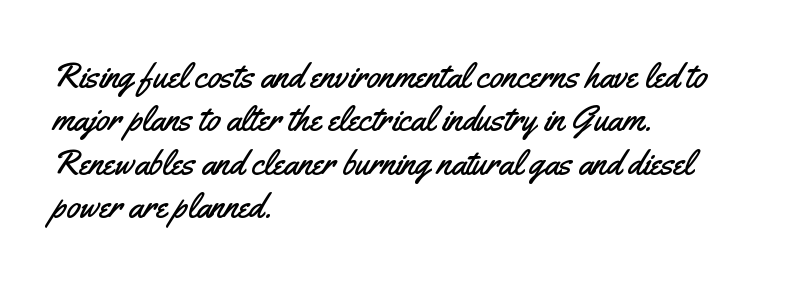
The image shows 35 px condensed sans-serif type; set left-aligned, line spacing 1.24x, normal letter spacing, not underlined; medium stroke contrast and a small x-height.
